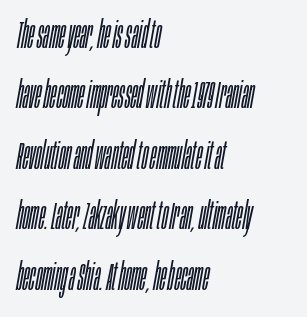
Rule under the text: the space is simply empty. Spacing verdict: proportional, widths tailored to each character. Looking at the ascenders, they clearly lean. Reading down the column, the eye jumps a familiar distance to each next line.
